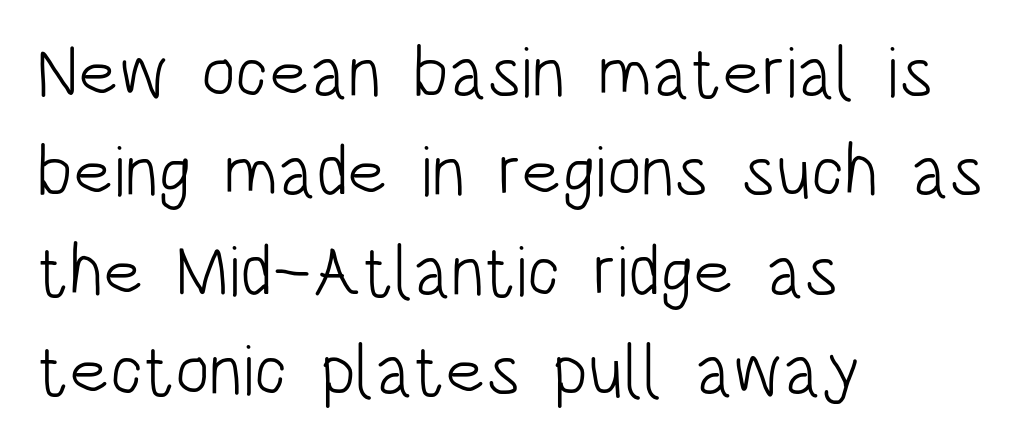
Only glyphs here, with clear space below each row. These lines are rendered in a variable-pitch font. Posture: upright roman. Line beginnings align vertically; line endings do not.
